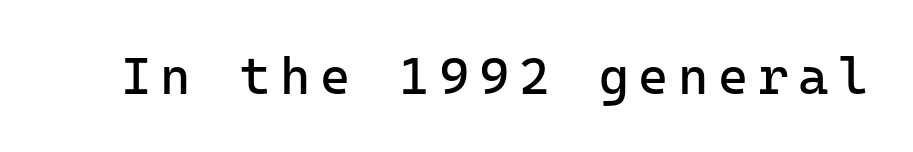
{"serif": "no", "italic": "no", "bold": "no", "weight": "regular", "width": "normal", "stroke_contrast": "low", "x_height": "medium", "monospaced": "yes", "underline": "no", "glyph_px": 52}
